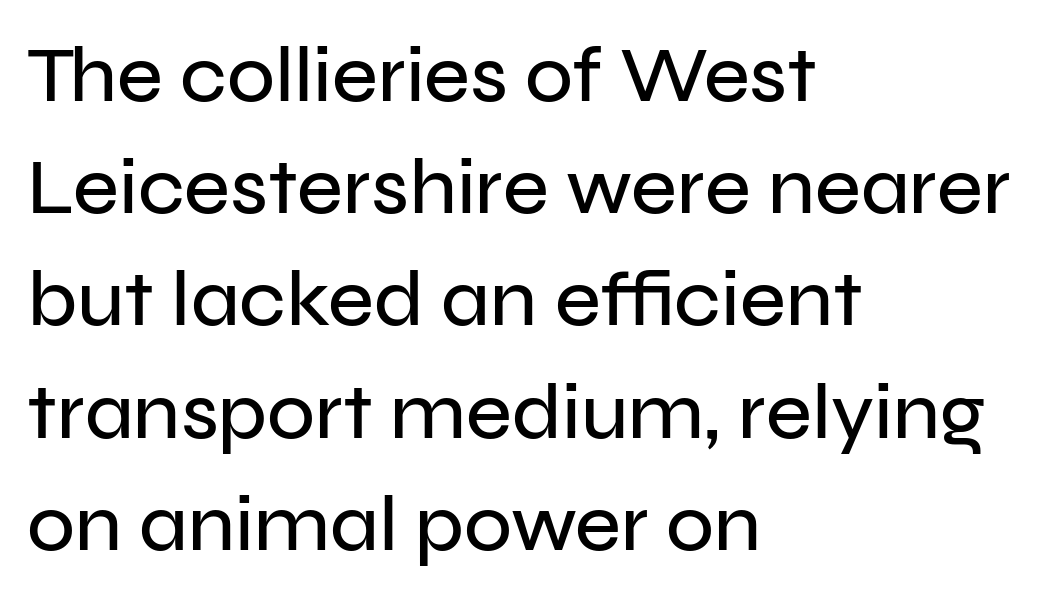
Q: Is the text italic (slanted)? A: No, it is upright.
Q: Is the typeface a serif or a sans-serif typeface? A: Sans-serif.
Q: Is the text underlined? A: No.
Q: How is the paragraph aligned? A: Left-aligned.
Q: Is the spacing between letters normal or unusually wide? A: Normal.
Q: Is the spacing between lines tight, normal or loose? A: Normal.
Q: Width (condensed, normal, or wide)? A: Normal.
Q: Stroke contrast? A: Low.
Q: x-height? A: Medium.
Q: Monospaced? A: No.
